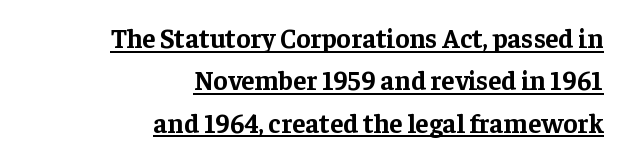
Underlining? Definitely there. The lines in this sample share a right terminus and differ only in where they begin. Emphasis by weight is at full strength: bold. A normal amount of white space separates one row of letters from the next. Look at the tracking — it's just the regular setting, nothing added.
